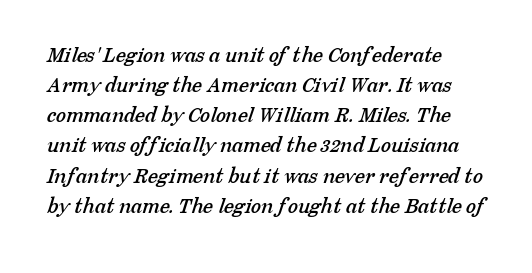
The image shows 23 px text type; set left-aligned, normal line spacing (1.31x), normal letter spacing, not underlined.
